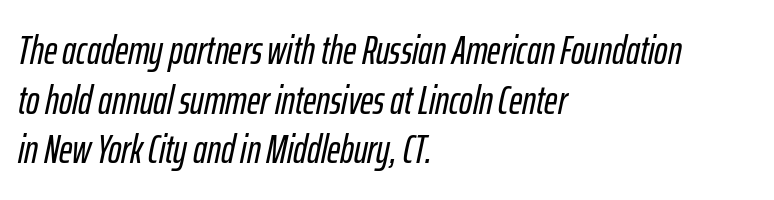
{"italic": "yes", "lean": "right", "slant_degrees": 12, "width": "condensed", "stroke_contrast": "low", "x_height": "medium", "monospaced": "no", "underline": "no", "align": "left", "line_spacing_ratio": 1.24, "letter_spacing": "normal", "letter_spacing_em": 0.0, "glyph_px": 40}
